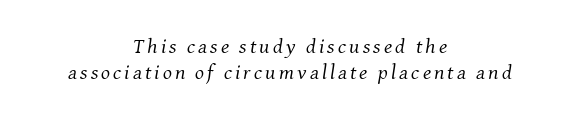
The image shows 21 px text type, italic (leaning right); set centered, line spacing 1.24x, not underlined.
